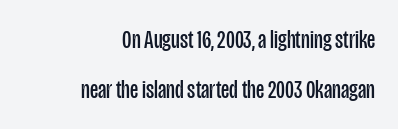
Q: Is the text bold? A: No.
Q: Is the text italic (slanted)? A: No, it is upright.
Q: Is the text underlined? A: No.
Q: How is the paragraph aligned? A: Right-aligned.
Q: Is the spacing between letters normal or unusually wide? A: Normal.
Q: Is the spacing between lines tight, normal or loose? A: Loose.
